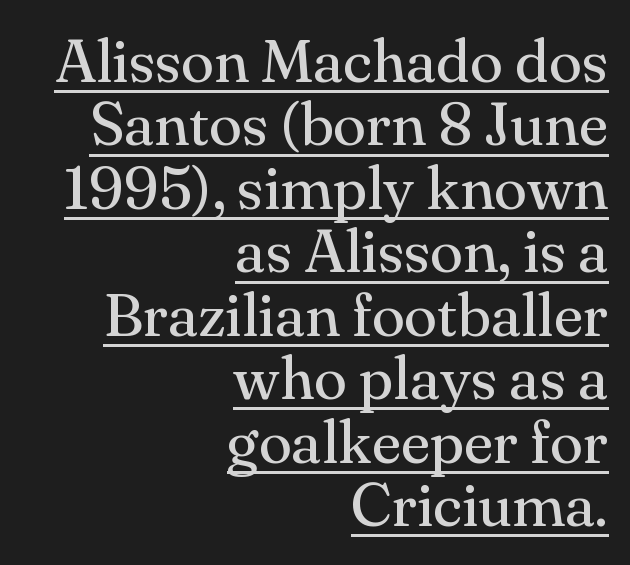
{"serif": "yes", "italic": "no", "bold": "no", "weight": "regular", "width": "normal", "stroke_contrast": "medium", "x_height": "small", "monospaced": "no", "underline": "yes", "align": "right", "line_spacing": "tight", "line_spacing_ratio": 1.04, "letter_spacing": "normal", "letter_spacing_em": 0.0, "glyph_px": 61}
